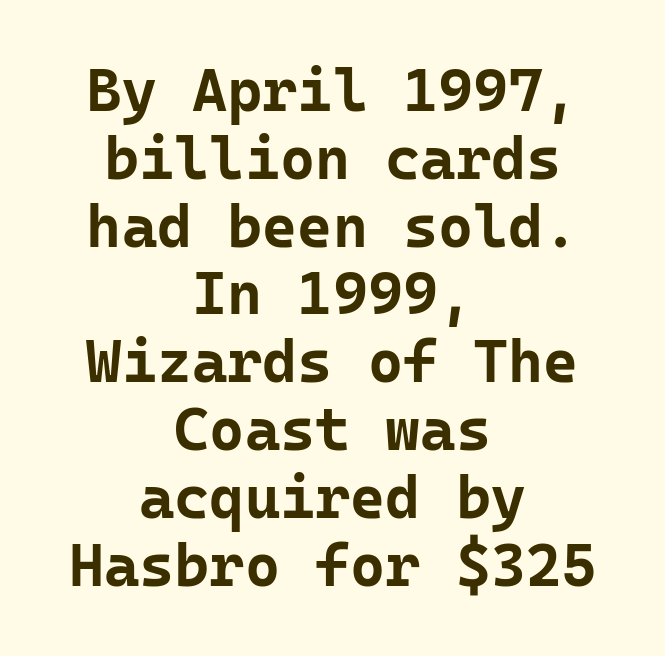
The glyphs are unaccompanied by any horizontal stroke below them. The typeface chosen for these lines omits serifs. Tracking value appears to be zero — textbook default spacing. Monospaced: the letters line up in strict vertical columns. Compared with a flush-left layout, this one balances lines on the center instead.
